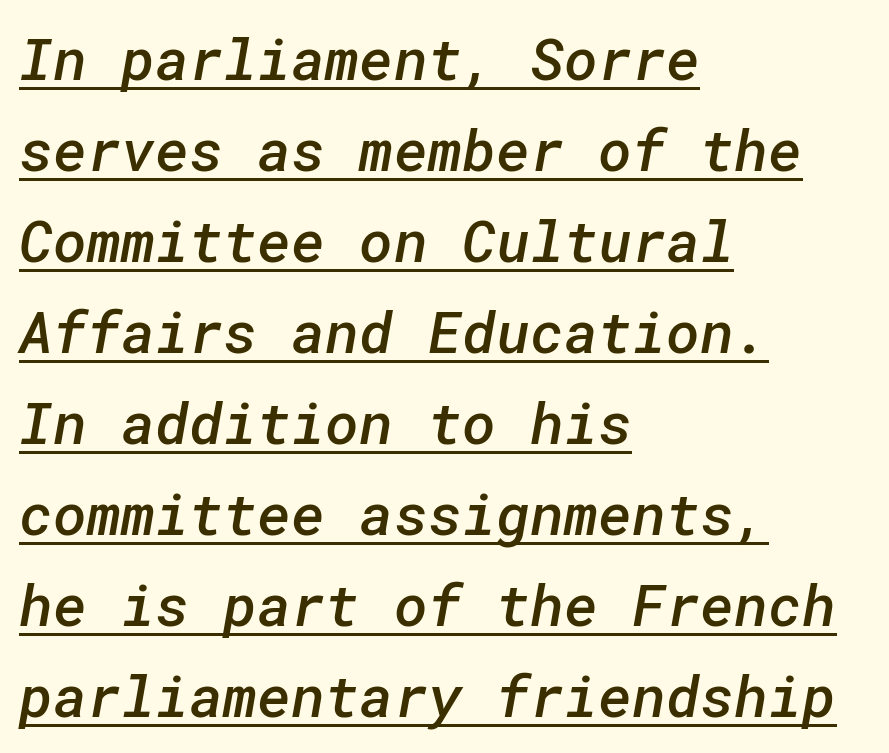
{"serif": "no", "bold": "semi", "weight": "semibold", "width": "normal", "stroke_contrast": "low", "x_height": "medium", "underline": "yes", "align": "left", "line_spacing": "normal", "line_spacing_ratio": 1.57, "letter_spacing": "normal", "letter_spacing_em": 0.0, "glyph_px": 58}
